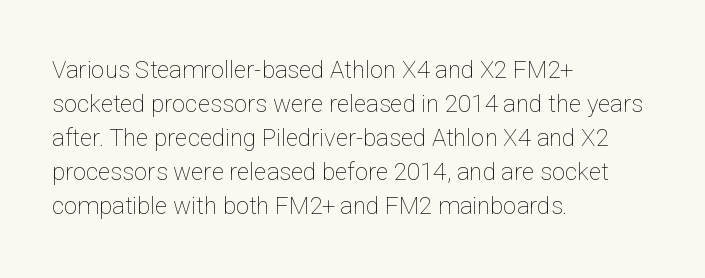
The image shows 24 px text type, upright; set left-aligned, normal line spacing (1.42x), normal letter spacing, not underlined.
